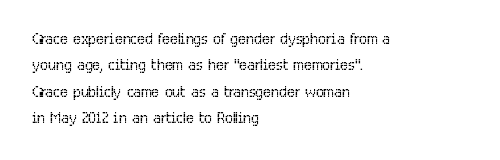
Q: Is the text bold? A: No.
Q: Is the text italic (slanted)? A: No, it is upright.
Q: Is the text underlined? A: No.
Q: How is the paragraph aligned? A: Left-aligned.
Q: Is the spacing between letters normal or unusually wide? A: Normal.
Q: Is the spacing between lines tight, normal or loose? A: Normal.
